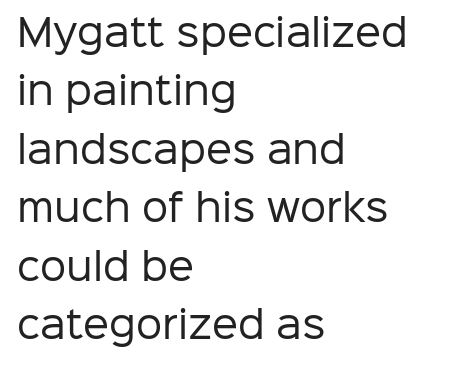
Note the varied advance widths — an 'i' is clearly narrower than an 'm'. A classic flush-left, rag-right setting is used for this passage. Caption: face not bold, strokes unweighted. The passage shown is typeset with a sans-serif family. There is no visible air inserted between adjacent glyphs.
